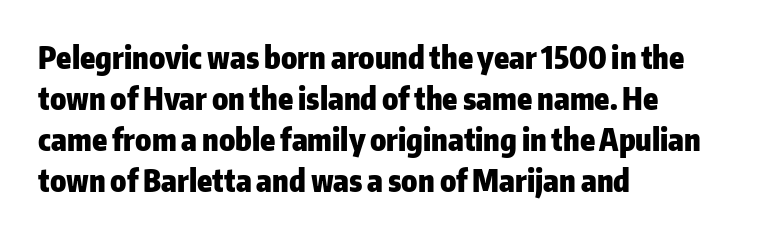
Casual observation: everything's shoved over to the left. The letters advance in unequal steps, a hallmark of proportional type. The axis of the letterforms is exactly vertical. The font family rendered here belongs to the sans-serif group. Spacing between characters is what you'd get straight out of the box.
